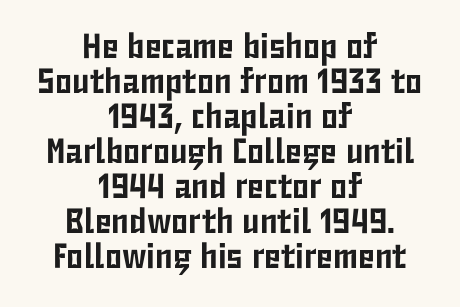
The image shows 35 px condensed sans-serif type, upright; set centered, tight line spacing (1.0x), normal letter spacing, not underlined; low stroke contrast and a medium x-height.
